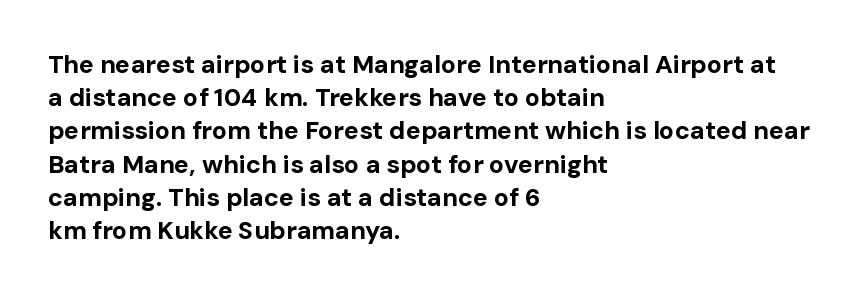
The image shows 25 px bold type, upright; set left-aligned, normal line spacing (1.33x), normal letter spacing, not underlined.
